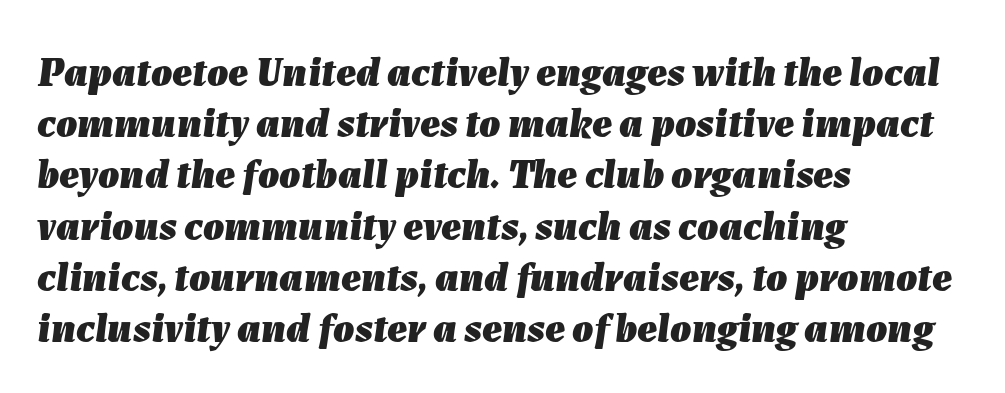
The image shows 42 px heavy type, italic (leaning right); set left-aligned, line spacing 1.22x, normal letter spacing, not underlined; low stroke contrast and a medium x-height.
